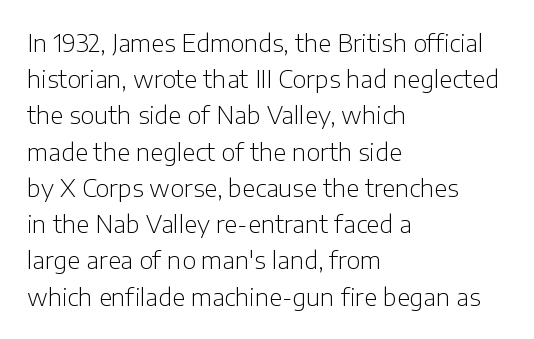
Default kerning and tracking; the words read as compact shapes. Tall strokes in this sample are plumb rather than angled. This rendering uses left alignment, leaving the right contour irregular. Students, observe: this is what conventionally led text looks like. Each stroke keeps to a modest, everyday thickness or less. Honestly, there is no underline to notice here at all.
